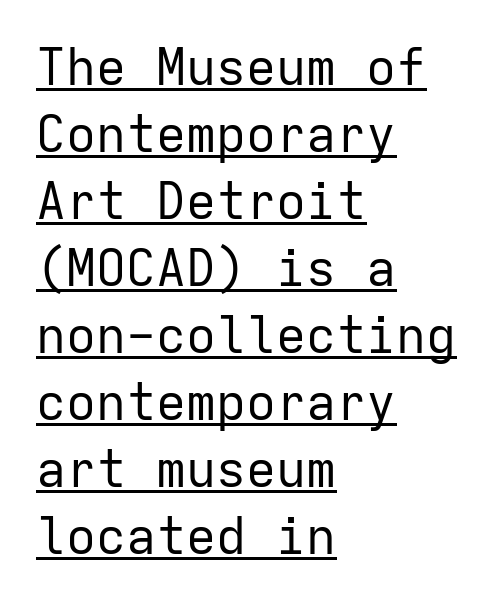
{"serif": "no", "italic": "no", "bold": "no", "weight": "regular", "width": "normal", "stroke_contrast": "low", "x_height": "medium", "monospaced": "yes", "underline": "yes", "align": "left", "line_spacing": "normal", "line_spacing_ratio": 1.34, "letter_spacing": "normal", "letter_spacing_em": 0.0, "glyph_px": 50}
